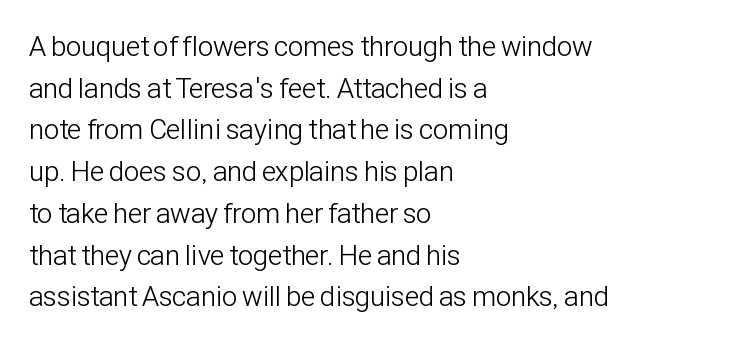
{"serif": "no", "italic": "no", "bold": "no", "weight": "light", "width": "condensed", "stroke_contrast": "low", "x_height": "medium", "monospaced": "no", "underline": "no", "align": "left", "line_spacing": "normal", "line_spacing_ratio": 1.49, "letter_spacing": "normal", "letter_spacing_em": 0.0, "glyph_px": 28}
